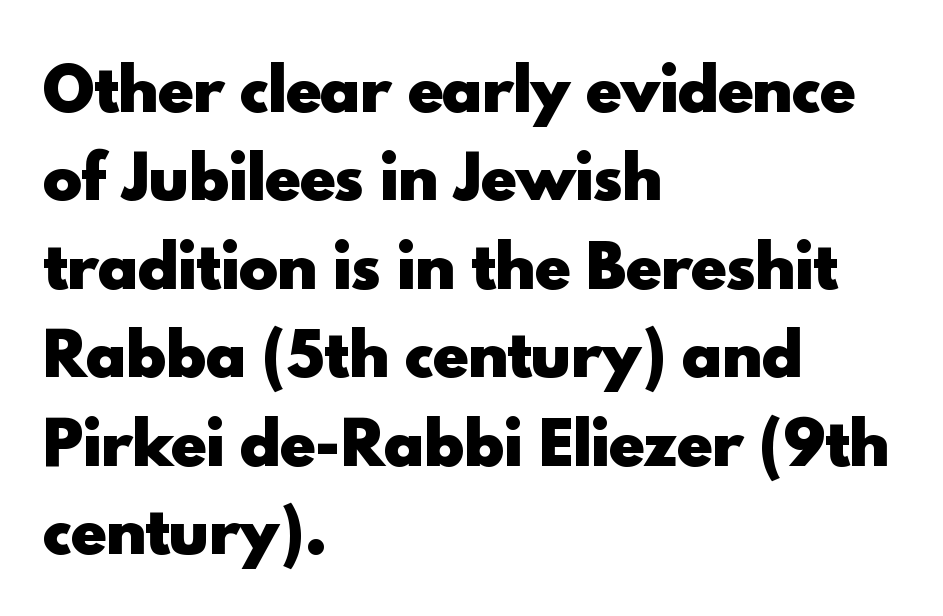
{"serif": "no", "italic": "no", "bold": "yes", "weight": "heavy", "width": "normal", "x_height": "small", "monospaced": "no", "underline": "no", "align": "left", "line_spacing": "normal", "line_spacing_ratio": 1.5, "letter_spacing": "normal", "letter_spacing_em": 0.0, "glyph_px": 59}
